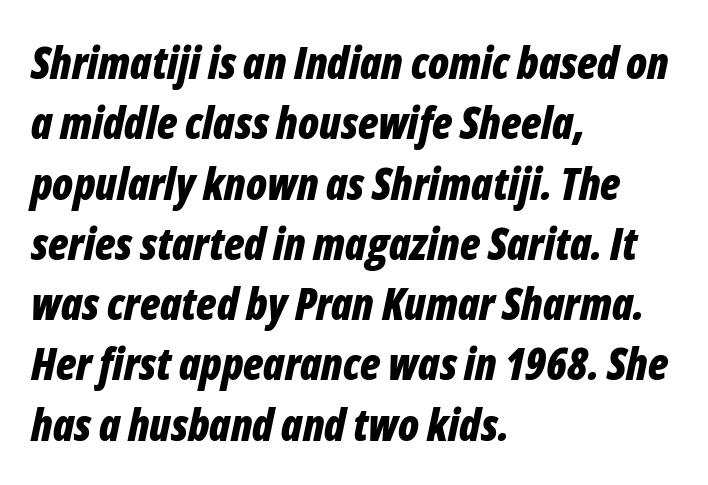
{"italic": "yes", "lean": "right", "slant_degrees": 12, "bold": "yes", "weight": "bold", "width": "condensed", "stroke_contrast": "low", "x_height": "medium", "monospaced": "no", "underline": "no", "align": "left", "line_spacing": "normal", "line_spacing_ratio": 1.37, "letter_spacing": "normal", "letter_spacing_em": 0.0, "glyph_px": 44}
